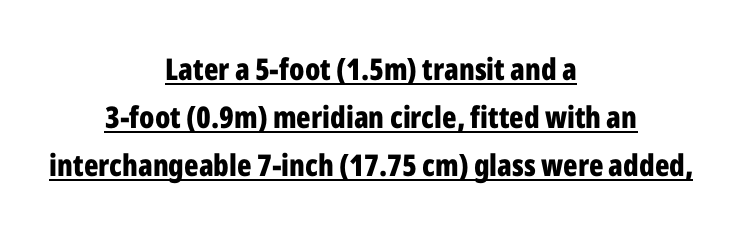
Stroke thickness is high; the sample reads as a true bold. What decoration does the sample have? An underline. Each line is balanced around a shared central axis. Here the designer chose a conventional face with non-uniform glyph widths. Rows of type keep a routine distance in the vertical direction.
